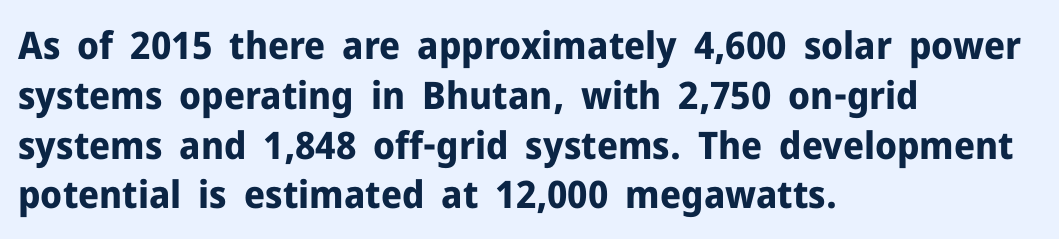
{"serif": "no", "italic": "no", "bold": "yes", "weight": "bold", "width": "normal", "stroke_contrast": "low", "x_height": "medium", "monospaced": "no", "underline": "no", "align": "left", "line_spacing": "normal", "line_spacing_ratio": 1.31, "letter_spacing": "normal", "letter_spacing_em": 0.0, "glyph_px": 38}
